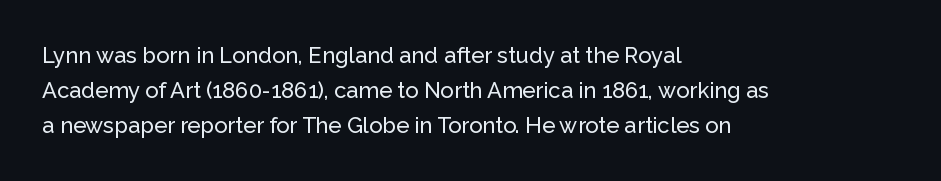
The vertical gap from one line to the next is medium. In terms of posture, this sample is upright. The ragged edge is on the right, which tells us the setting is flush left. Look at the tracking — it's just the regular setting, nothing added. Only glyphs here, with clear space below each row.
